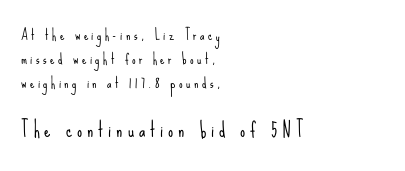
The image shows 20 px text type, upright; set left-aligned, line spacing 1.73x, unusually wide letter spacing (+0.25 em), not underlined; the second (bottom) block is 1.43x larger.
